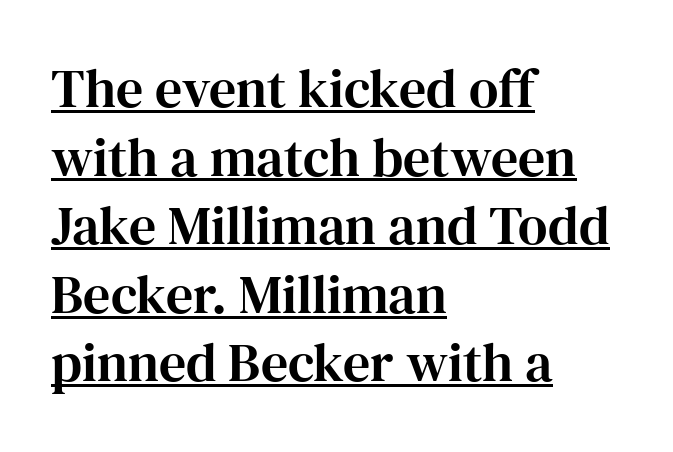
Q: Is the text italic (slanted)? A: No, it is upright.
Q: Is the typeface a serif or a sans-serif typeface? A: Serif.
Q: Is the text underlined? A: Yes.
Q: How is the paragraph aligned? A: Left-aligned.
Q: Is the spacing between letters normal or unusually wide? A: Normal.
Q: Is the spacing between lines tight, normal or loose? A: Normal.
Q: Width (condensed, normal, or wide)? A: Normal.
Q: Stroke contrast? A: High.
Q: x-height? A: Medium.
Q: Monospaced? A: No.
